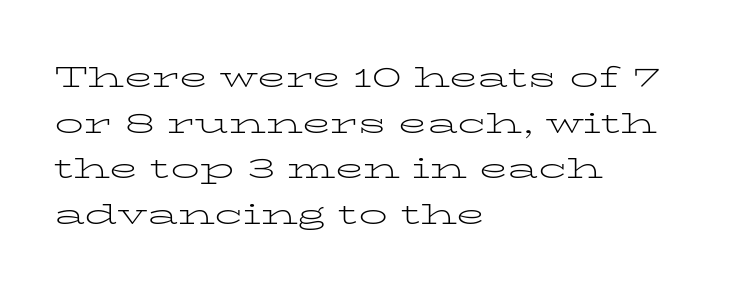
Q: Is the text bold? A: No.
Q: Is the text italic (slanted)? A: No, it is upright.
Q: Is the typeface a serif or a sans-serif typeface? A: Serif.
Q: Is the text underlined? A: No.
Q: How is the paragraph aligned? A: Left-aligned.
Q: Is the spacing between letters normal or unusually wide? A: Normal.
Q: Is the spacing between lines tight, normal or loose? A: Normal.
Q: Width (condensed, normal, or wide)? A: Wide.
Q: Stroke contrast? A: Low.
Q: x-height? A: Medium.
Q: Monospaced? A: No.
